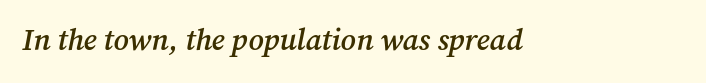
{"serif": "yes", "italic": "yes", "lean": "right", "slant_degrees": 12, "bold": "semi", "weight": "semibold", "width": "normal", "stroke_contrast": "medium", "x_height": "medium", "monospaced": "no", "underline": "no", "letter_spacing": "normal", "letter_spacing_em": 0.0, "glyph_px": 30}
